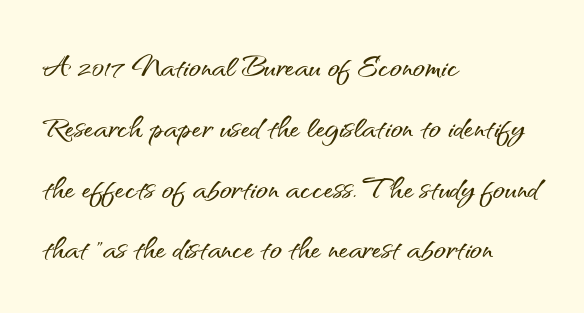
The image shows 40 px sans-serif type; set left-aligned, normal line spacing (1.52x), normal letter spacing, not underlined; medium stroke contrast and a small x-height.
